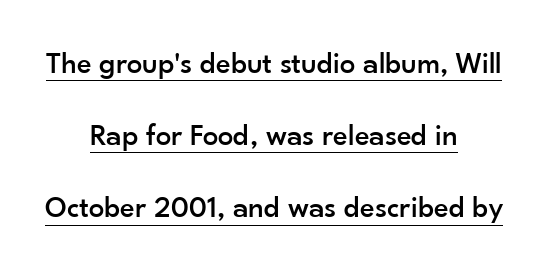
Q: Is the text italic (slanted)? A: No, it is upright.
Q: Is the typeface a serif or a sans-serif typeface? A: Sans-serif.
Q: Is the text underlined? A: Yes.
Q: How is the paragraph aligned? A: Centered.
Q: Is the spacing between letters normal or unusually wide? A: Normal.
Q: Is the spacing between lines tight, normal or loose? A: Loose.
Q: Width (condensed, normal, or wide)? A: Normal.
Q: Stroke contrast? A: Low.
Q: x-height? A: Small.
Q: Monospaced? A: No.
